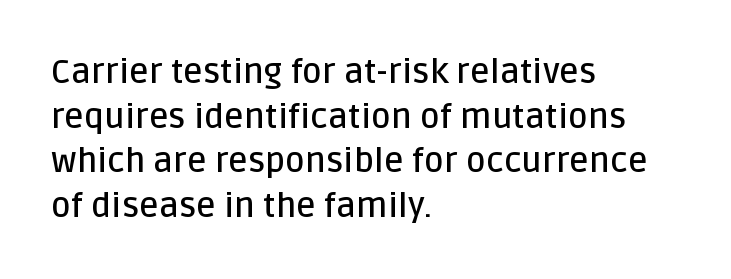
{"serif": "no", "italic": "no", "bold": "semi", "weight": "semibold", "width": "normal", "stroke_contrast": "low", "x_height": "large", "monospaced": "no", "underline": "no", "align": "left", "line_spacing": "normal", "line_spacing_ratio": 1.31, "letter_spacing": "normal", "letter_spacing_em": 0.0, "glyph_px": 34}
